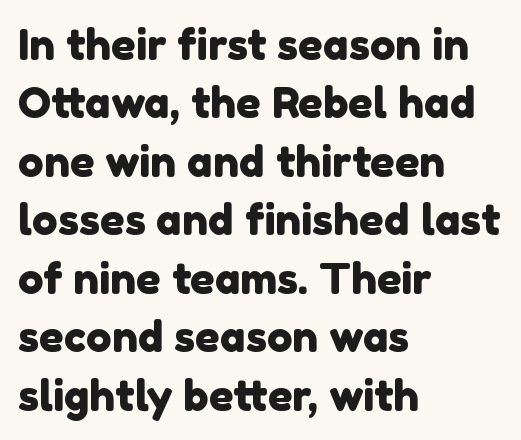
{"serif": "no", "width": "normal", "x_height": "medium", "monospaced": "no", "underline": "no", "align": "left", "line_spacing": "normal", "line_spacing_ratio": 1.36, "letter_spacing": "normal", "letter_spacing_em": 0.0, "glyph_px": 43}
